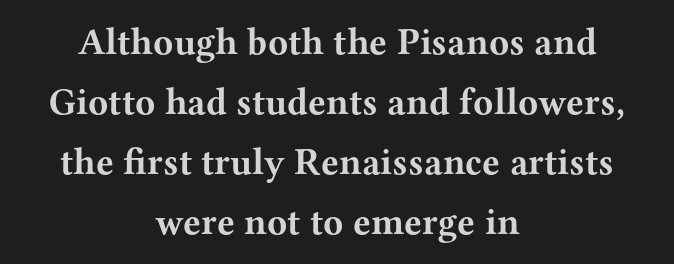
Q: Is the text bold? A: Yes.
Q: Is the text italic (slanted)? A: No, it is upright.
Q: Is the typeface a serif or a sans-serif typeface? A: Serif.
Q: Is the text underlined? A: No.
Q: How is the paragraph aligned? A: Centered.
Q: Is the spacing between letters normal or unusually wide? A: Normal.
Q: Is the spacing between lines tight, normal or loose? A: Normal.
Q: Width (condensed, normal, or wide)? A: Wide.
Q: Stroke contrast? A: Medium.
Q: x-height? A: Medium.
Q: Monospaced? A: No.
